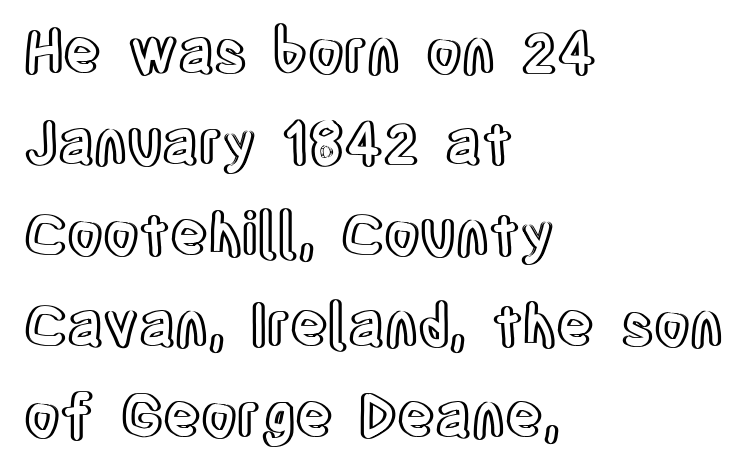
{"italic": "no", "width": "condensed", "x_height": "large", "monospaced": "no", "underline": "no", "align": "left", "line_spacing": "normal", "line_spacing_ratio": 1.57, "letter_spacing": "normal", "letter_spacing_em": 0.0, "glyph_px": 58}
